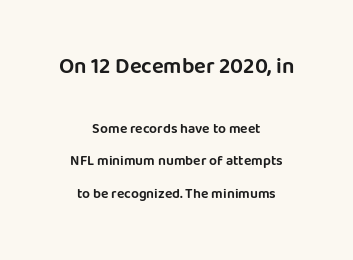
The image shows 22 px text type, upright; set centered, loose line spacing (2.32x), normal letter spacing, not underlined; the first (top) block is 1.57x larger.
